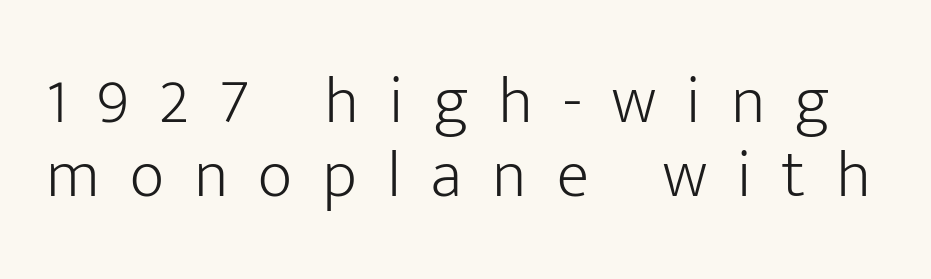
{"serif": "no", "italic": "no", "bold": "no", "weight": "light", "width": "normal", "stroke_contrast": "low", "x_height": "medium", "monospaced": "no", "underline": "no", "line_spacing": "tight", "line_spacing_ratio": 1.11, "letter_spacing": "wide", "letter_spacing_em": 0.45, "glyph_px": 67}
